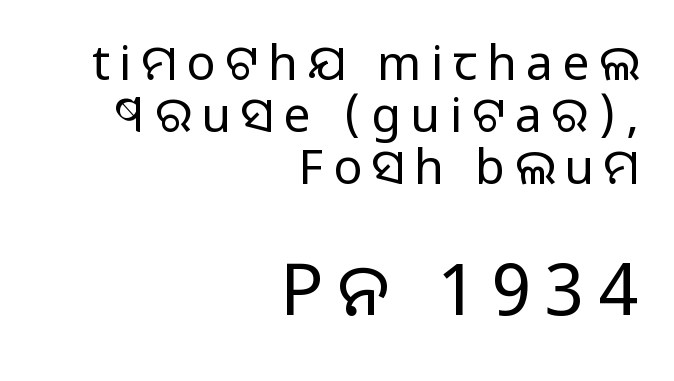
Check the space under the baseline: it is left empty. This sample uses expanded letter spacing, leaving extra air between glyphs. Typesetter's note — lower block bumped up in size, upper block left smaller. No feet cap the strokes, marking this as sans-serif type.
